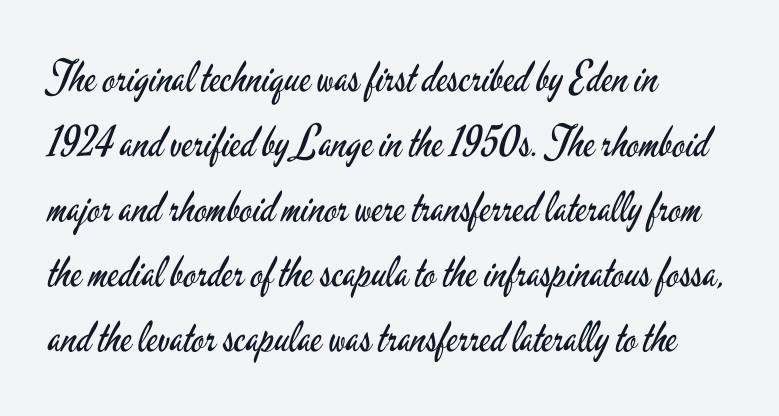
Q: Is the text bold? A: No.
Q: Is the text italic (slanted)? A: Yes.
Q: Is the typeface a serif or a sans-serif typeface? A: Sans-serif.
Q: Is the text underlined? A: No.
Q: How is the paragraph aligned? A: Left-aligned.
Q: Is the spacing between letters normal or unusually wide? A: Normal.
Q: Is the spacing between lines tight, normal or loose? A: Normal.
Q: Width (condensed, normal, or wide)? A: Condensed.
Q: Stroke contrast? A: Low.
Q: x-height? A: Small.
Q: Monospaced? A: No.
